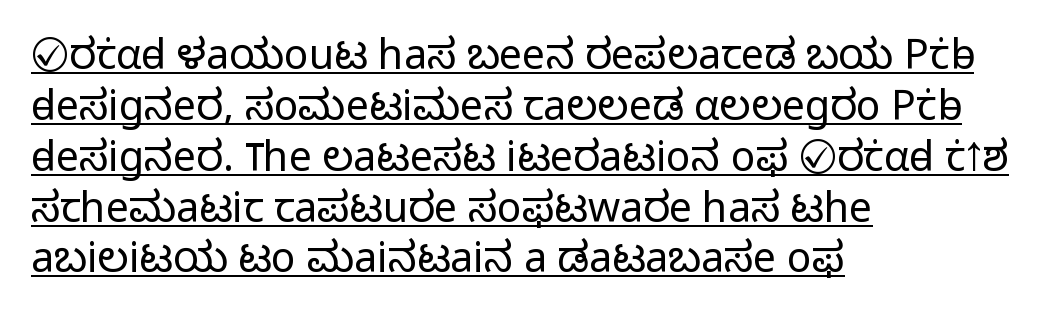
Q: Is the text bold? A: No.
Q: Is the text italic (slanted)? A: No, it is upright.
Q: Is the typeface a serif or a sans-serif typeface? A: Sans-serif.
Q: Is the text underlined? A: Yes.
Q: How is the paragraph aligned? A: Left-aligned.
Q: Is the spacing between letters normal or unusually wide? A: Normal.
Q: Width (condensed, normal, or wide)? A: Normal.
Q: Stroke contrast? A: Low.
Q: x-height? A: Medium.
Q: Monospaced? A: No.
